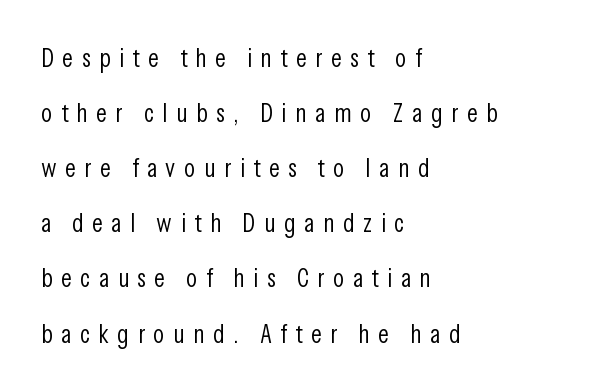
The image shows 26 px text type, upright; set left-aligned, loose line spacing (2.12x), unusually wide letter spacing (+0.33 em), not underlined.
